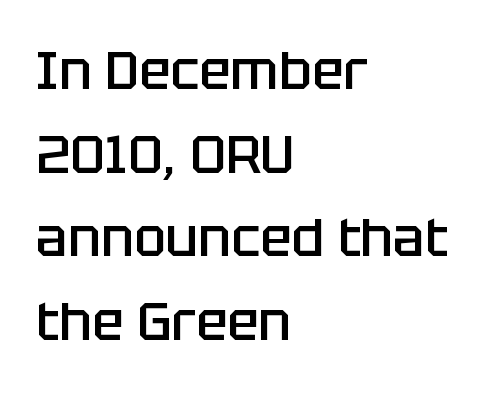
{"serif": "no", "italic": "no", "bold": "semi", "weight": "semibold", "width": "normal", "stroke_contrast": "low", "x_height": "large", "monospaced": "no", "underline": "no", "align": "left", "line_spacing": "normal", "line_spacing_ratio": 1.58, "letter_spacing": "normal", "letter_spacing_em": 0.0, "glyph_px": 53}
